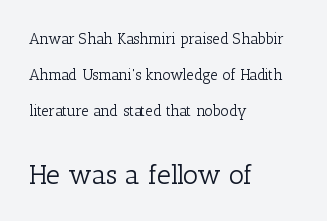
{"italic": "no", "bold": "no", "underline": "no", "align": "left", "line_spacing": "loose", "line_spacing_ratio": 2.39, "letter_spacing": "normal", "letter_spacing_em": 0.0, "larger_block": "second", "size_ratio": 1.8, "glyph_px": 27}
